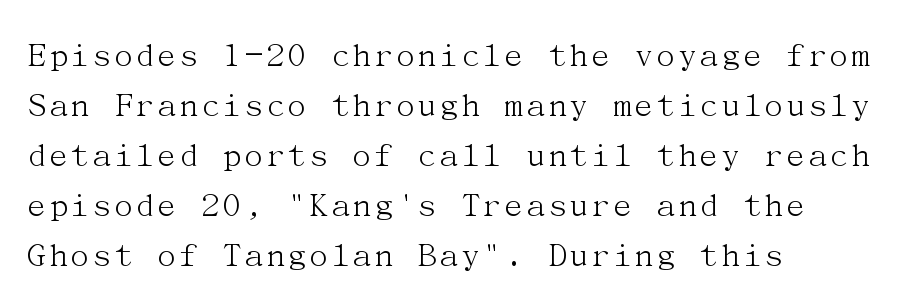
Is the block centered? No — it sits flush against the left margin. The line texture is even and compact thanks to regular tracking. Compared with a typical body face, this is equally light or lighter still. Classification — serif.
